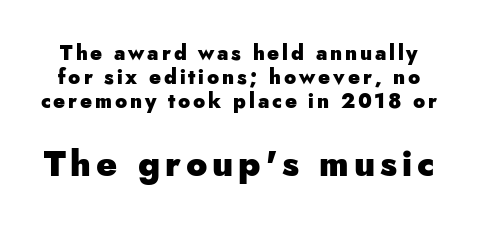
{"serif": "no", "italic": "no", "bold": "yes", "weight": "heavy", "width": "normal", "stroke_contrast": "low", "x_height": "small", "monospaced": "no", "underline": "no", "line_spacing_ratio": 1.2, "larger_block": "second", "size_ratio": 1.75, "glyph_px": 35}
